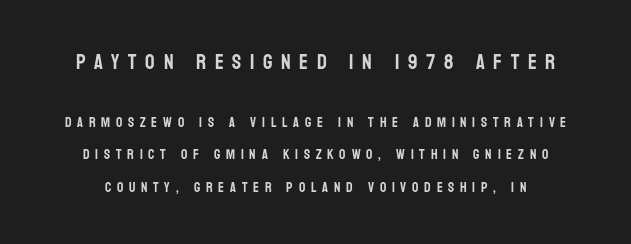
The image shows 21 px text type, upright; set loose line spacing (2.33x), unusually wide letter spacing (+0.41 em), not underlined; the first (top) block is 1.5x larger.
